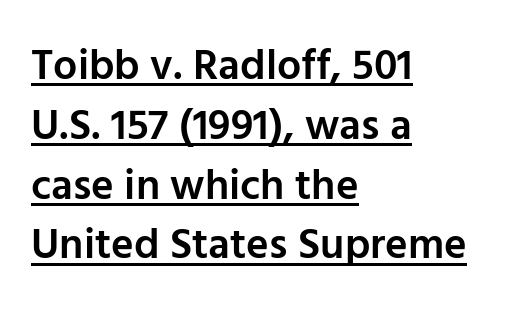
{"serif": "no", "italic": "no", "bold": "semi", "weight": "semibold", "width": "normal", "stroke_contrast": "low", "x_height": "medium", "monospaced": "no", "underline": "yes", "align": "left", "line_spacing": "normal", "line_spacing_ratio": 1.39, "letter_spacing": "normal", "letter_spacing_em": 0.0, "glyph_px": 43}
